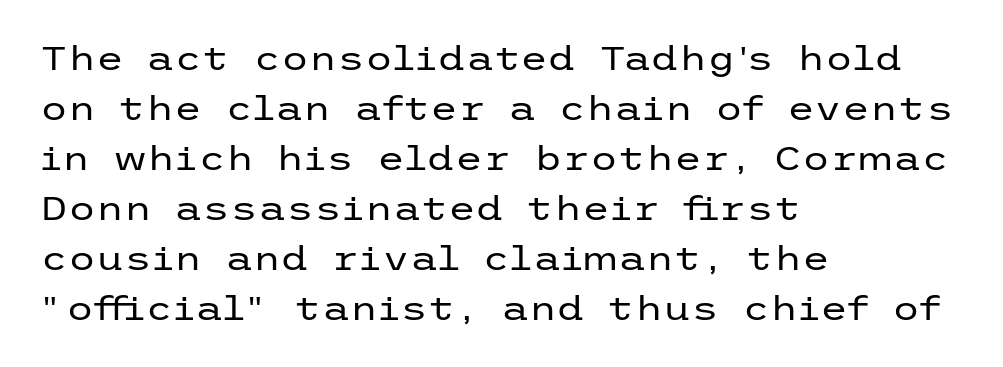
The image shows 32 px regular-weight, wide sans-serif type, upright; set left-aligned, normal line spacing (1.56x), normal letter spacing, not underlined; low stroke contrast and a medium x-height.
